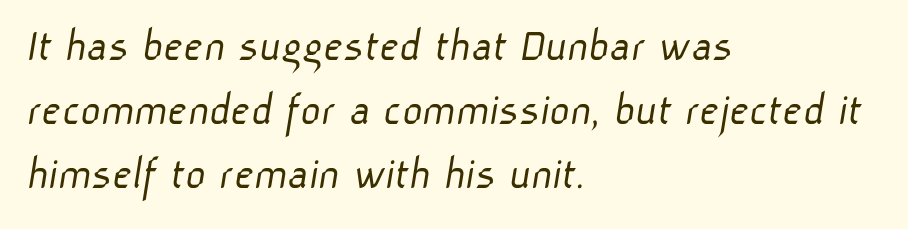
Letters have the restrained weight of plain body copy at most. Is this a fixed-width face? No — the glyphs have proportional, varying widths. Which margin do the lines hug? The left one — the right edge is uneven. Letterform terminals end flat and unadorned throughout the passage. The letters sit at their default tracking, neither squeezed nor spread.
